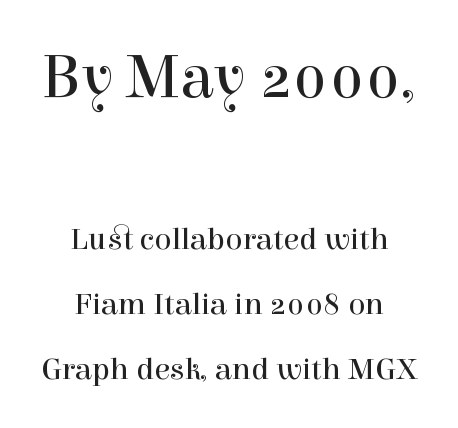
The image shows 64 px regular-weight serif type, upright; set centered, loose line spacing (2.02x), normal letter spacing, not underlined; the first (top) block is 2.0x larger; a medium x-height.
